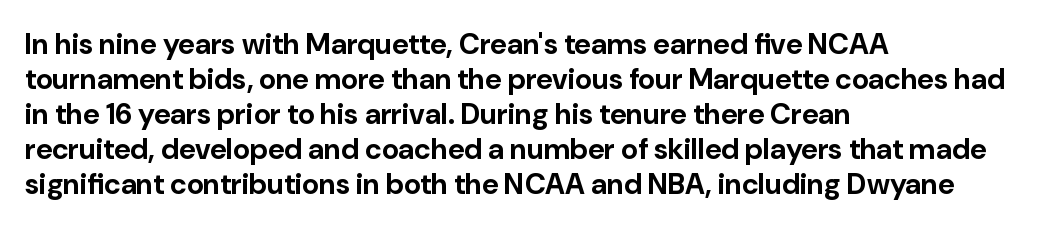
{"serif": "no", "italic": "no", "bold": "yes", "weight": "bold", "width": "normal", "stroke_contrast": "low", "x_height": "medium", "monospaced": "no", "underline": "no", "align": "left", "line_spacing_ratio": 1.21, "letter_spacing": "normal", "letter_spacing_em": 0.0, "glyph_px": 29}
